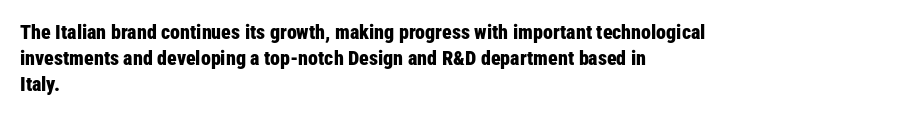
{"italic": "no", "bold": "yes", "underline": "no", "align": "left", "line_spacing": "normal", "line_spacing_ratio": 1.3, "letter_spacing": "normal", "letter_spacing_em": 0.0, "glyph_px": 20}
